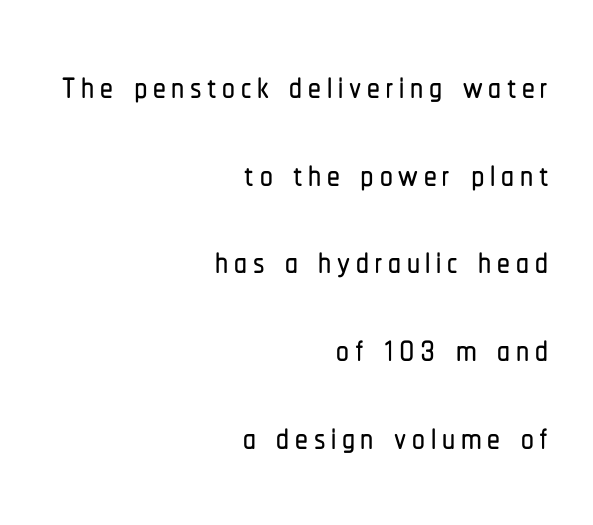
The image shows 51 px condensed sans-serif type, upright; set right-aligned, line spacing 1.72x, not underlined; low stroke contrast and a medium x-height.
